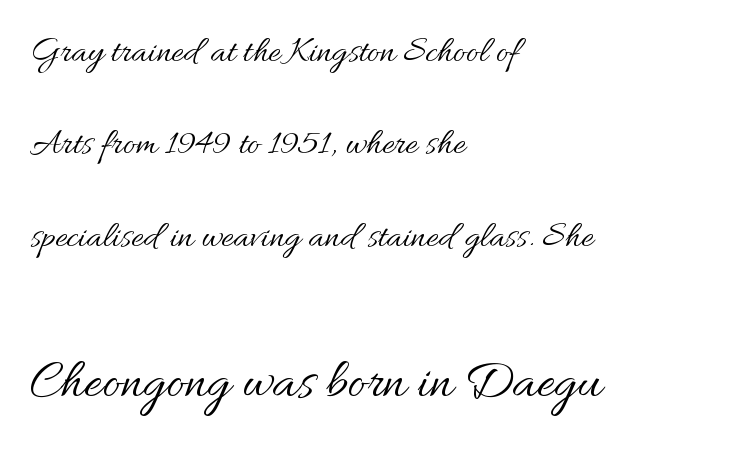
Between one letter and the next there's only the usual sliver of space. Every row of glyphs begins at an identical x-position on the left. Proportional: the letters do not fall into vertical columns. Nobody drew a line under any word here.
